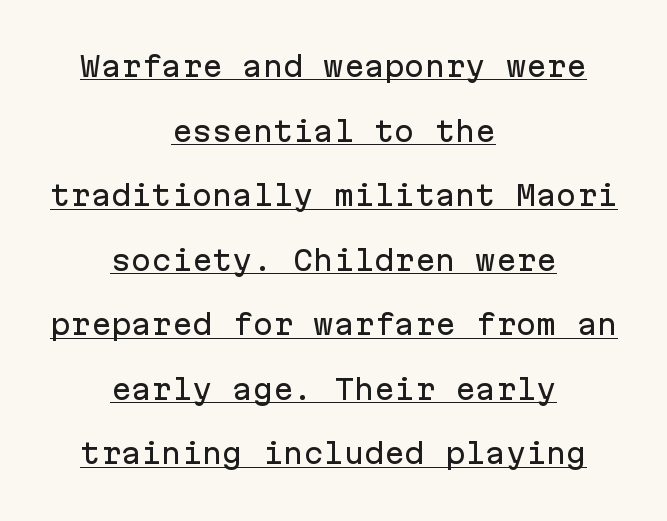
{"italic": "no", "underline": "yes", "align": "center", "line_spacing": "loose", "line_spacing_ratio": 2.39, "letter_spacing": "normal", "letter_spacing_em": 0.0, "glyph_px": 27}
